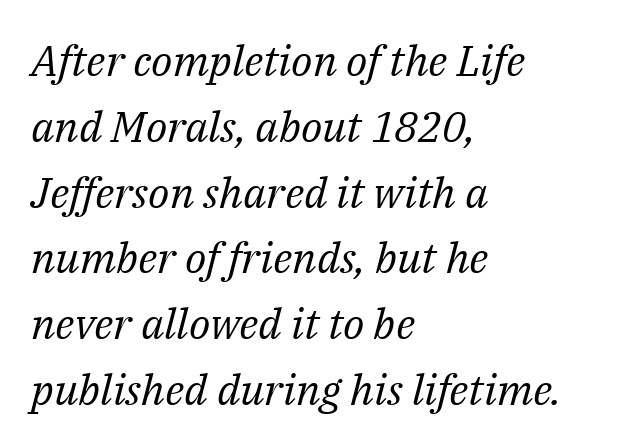
This block has exactly the height ordinary leading produces. The lines are quadded left. Weight class: somewhere from thin through regular. This rendering features lettering with no underline.
